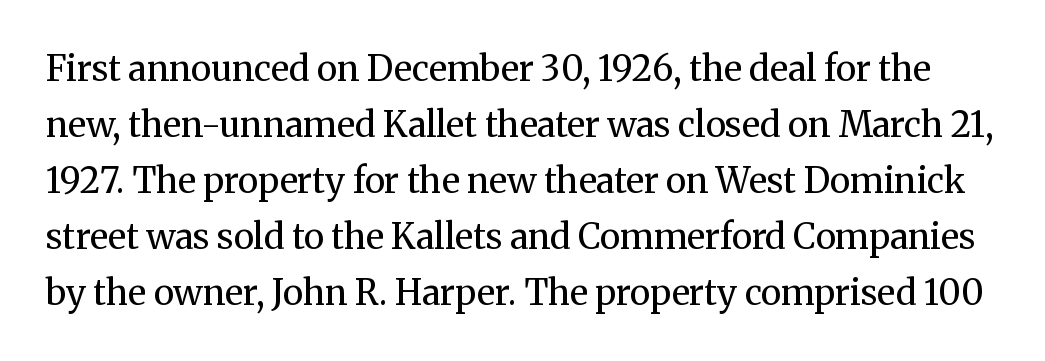
The image shows 35 px regular-weight serif type, upright; set normal line spacing (1.6x), normal letter spacing, not underlined; medium stroke contrast and a medium x-height.
